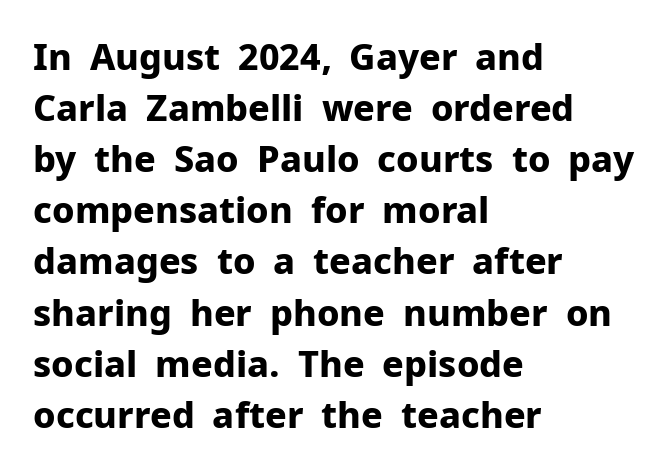
{"serif": "no", "italic": "no", "bold": "yes", "weight": "bold", "width": "normal", "stroke_contrast": "low", "x_height": "medium", "monospaced": "no", "underline": "no", "align": "left", "line_spacing": "normal", "line_spacing_ratio": 1.42, "letter_spacing": "normal", "letter_spacing_em": 0.0, "glyph_px": 36}
